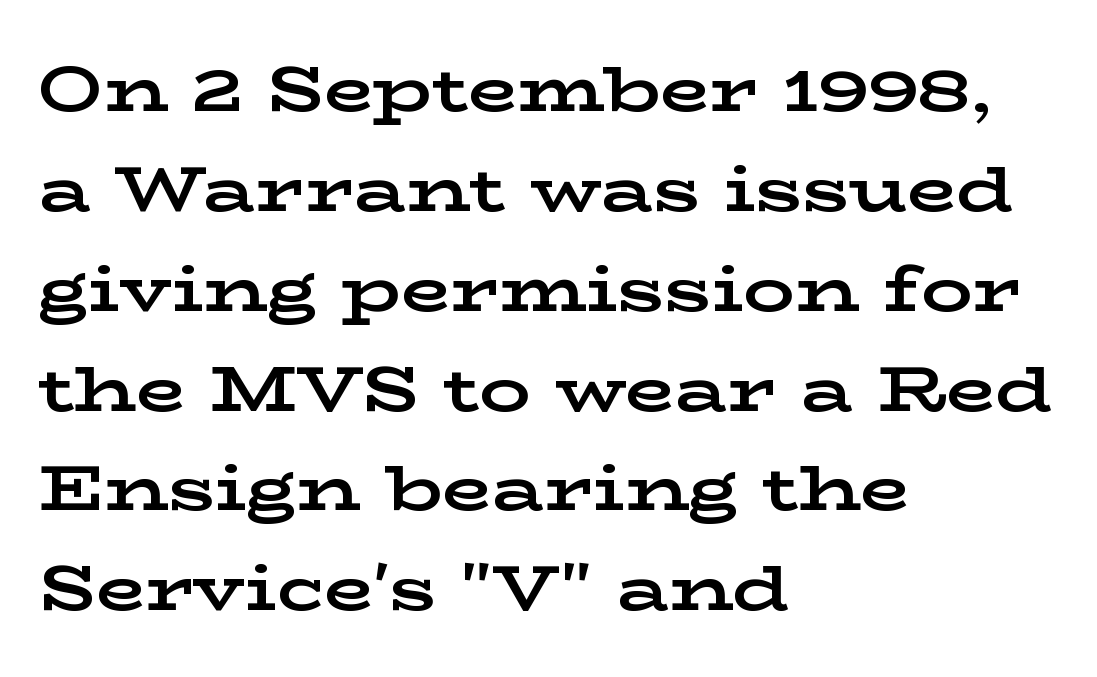
Q: Is the text bold? A: Yes.
Q: Is the text italic (slanted)? A: No, it is upright.
Q: Is the typeface a serif or a sans-serif typeface? A: Serif.
Q: Is the text underlined? A: No.
Q: How is the paragraph aligned? A: Left-aligned.
Q: Is the spacing between letters normal or unusually wide? A: Normal.
Q: Is the spacing between lines tight, normal or loose? A: Normal.
Q: Width (condensed, normal, or wide)? A: Wide.
Q: Stroke contrast? A: Low.
Q: x-height? A: Medium.
Q: Monospaced? A: No.
